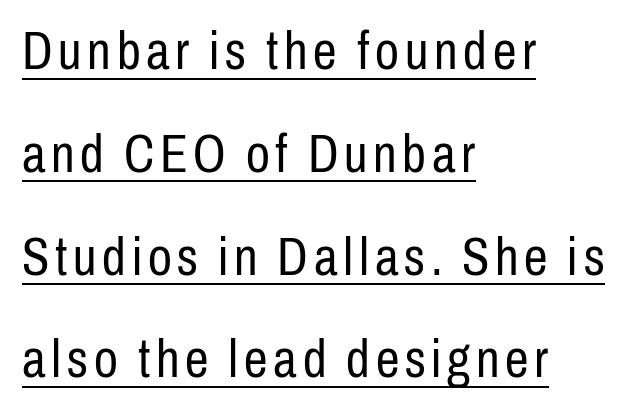
Q: Is the text bold? A: No.
Q: Is the text italic (slanted)? A: No, it is upright.
Q: Is the typeface a serif or a sans-serif typeface? A: Sans-serif.
Q: Is the text underlined? A: Yes.
Q: How is the paragraph aligned? A: Left-aligned.
Q: Is the spacing between lines tight, normal or loose? A: Loose.
Q: Width (condensed, normal, or wide)? A: Condensed.
Q: Stroke contrast? A: Low.
Q: x-height? A: Medium.
Q: Monospaced? A: No.
